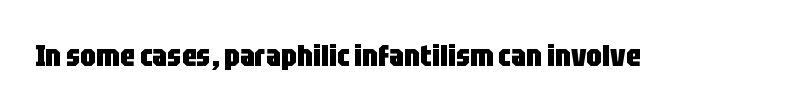
{"serif": "no", "italic": "no", "bold": "yes", "weight": "heavy", "width": "condensed", "stroke_contrast": "low", "x_height": "large", "monospaced": "no", "underline": "no", "letter_spacing": "normal", "letter_spacing_em": 0.0, "glyph_px": 31}
